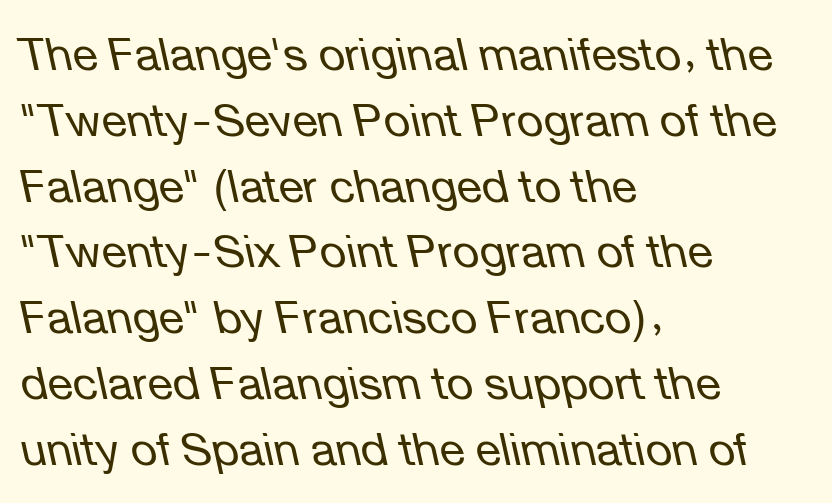
Q: Is the text bold? A: No.
Q: Is the text italic (slanted)? A: Yes, it leans left by about 12 degrees.
Q: Is the text underlined? A: No.
Q: How is the paragraph aligned? A: Left-aligned.
Q: Is the spacing between letters normal or unusually wide? A: Normal.
Q: Is the spacing between lines tight, normal or loose? A: Normal.
Q: Width (condensed, normal, or wide)? A: Normal.
Q: Stroke contrast? A: Low.
Q: x-height? A: Medium.
Q: Monospaced? A: No.
